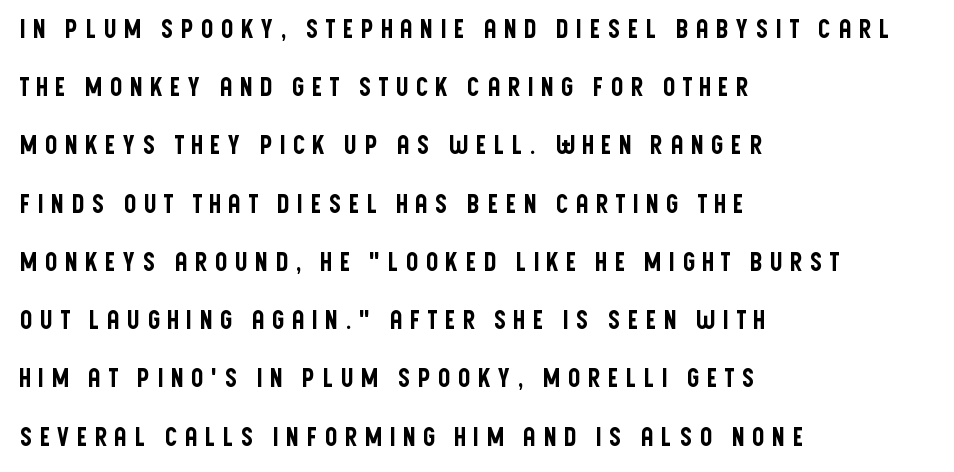
Q: Is the text italic (slanted)? A: No, it is upright.
Q: Is the text underlined? A: No.
Q: How is the paragraph aligned? A: Left-aligned.
Q: Is the spacing between letters normal or unusually wide? A: Unusually wide.
Q: Is the spacing between lines tight, normal or loose? A: Loose.
